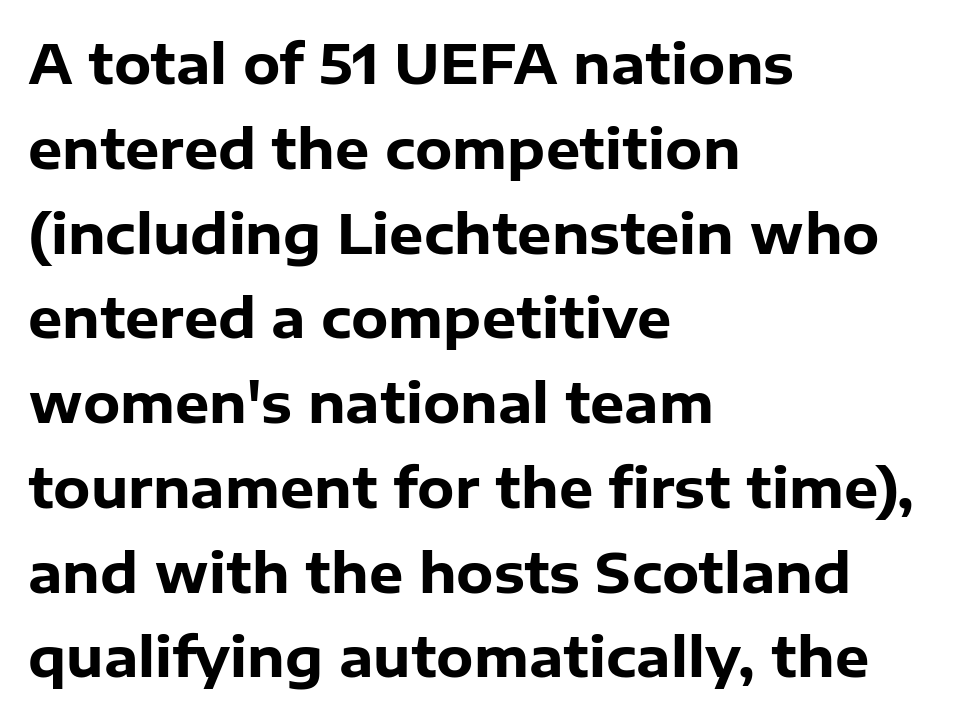
{"serif": "no", "italic": "no", "bold": "yes", "weight": "heavy", "width": "normal", "stroke_contrast": "low", "x_height": "medium", "monospaced": "no", "underline": "no", "align": "left", "line_spacing": "normal", "line_spacing_ratio": 1.57, "letter_spacing": "normal", "letter_spacing_em": 0.0, "glyph_px": 54}
